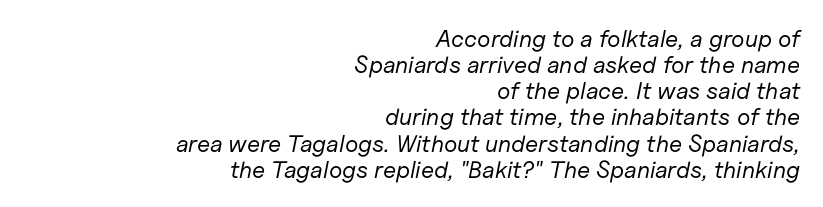
Q: Is the text bold? A: No.
Q: Is the text italic (slanted)? A: Yes, it leans right by about 11 degrees.
Q: Is the text underlined? A: No.
Q: How is the paragraph aligned? A: Right-aligned.
Q: Is the spacing between letters normal or unusually wide? A: Normal.
Q: Is the spacing between lines tight, normal or loose? A: Tight.
